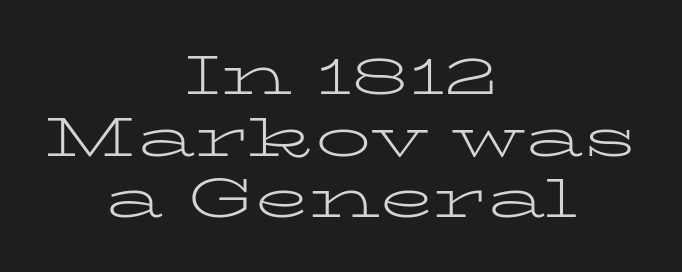
The image shows 56 px light, wide serif type, upright; set centered, tight line spacing (1.1x), normal letter spacing, not underlined; low stroke contrast and a medium x-height.
